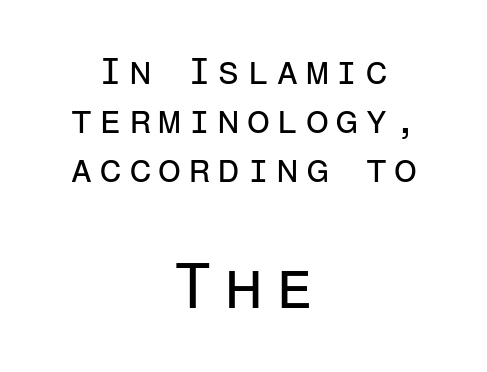
Q: Is the text bold? A: No.
Q: Is the text italic (slanted)? A: No, it is upright.
Q: Is the typeface a serif or a sans-serif typeface? A: Sans-serif.
Q: Is the text underlined? A: No.
Q: How is the paragraph aligned? A: Centered.
Q: Is the spacing between lines tight, normal or loose? A: Normal.
Q: Which block of text is set in a larger size, the first (top) or the second (bottom)? A: The second (bottom) one.
Q: Width (condensed, normal, or wide)? A: Normal.
Q: Stroke contrast? A: Low.
Q: x-height? A: Medium.
Q: Monospaced? A: Yes.
